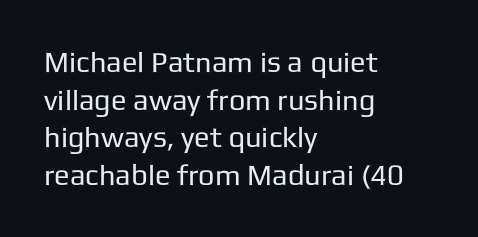
Is the letter spacing exaggerated? No — it looks like the ordinary default. Compared with a typical body face, this is equally light or lighter still. The axis of the letterforms is exactly vertical. Nothing sits at the stroke ends, so this counts as sans-serif. You could not count columns in this text — the font is proportionally spaced. In CSS terms this would be text-align: left.
